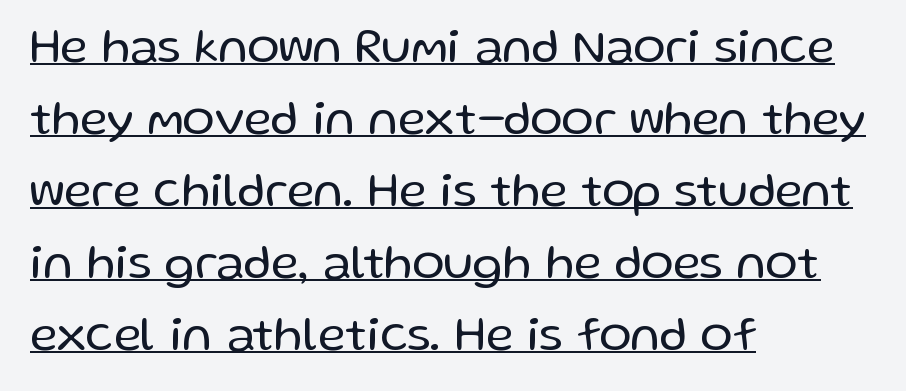
{"serif": "no", "italic": "no", "bold": "no", "weight": "regular", "width": "normal", "stroke_contrast": "low", "x_height": "medium", "monospaced": "no", "underline": "yes", "align": "left", "line_spacing": "normal", "line_spacing_ratio": 1.5, "letter_spacing": "normal", "letter_spacing_em": 0.0, "glyph_px": 48}
